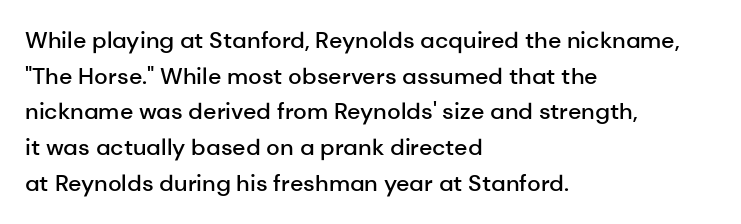
{"italic": "no", "bold": "semi", "underline": "no", "align": "left", "line_spacing": "normal", "line_spacing_ratio": 1.55, "letter_spacing": "normal", "letter_spacing_em": 0.0, "glyph_px": 23}
